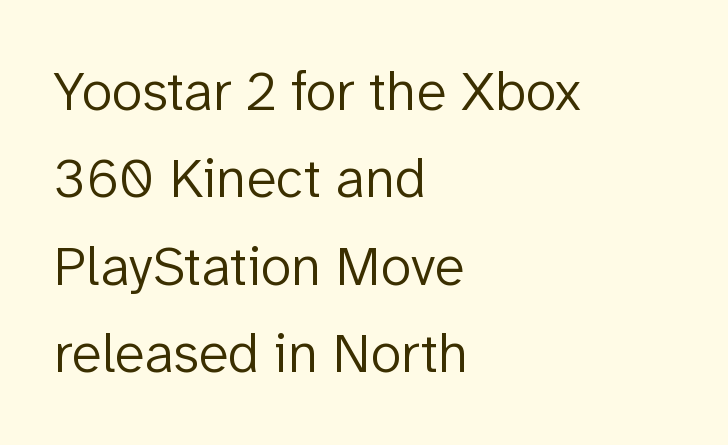
{"serif": "no", "italic": "no", "bold": "no", "weight": "light", "width": "normal", "stroke_contrast": "low", "x_height": "medium", "monospaced": "no", "underline": "no", "align": "left", "line_spacing": "normal", "line_spacing_ratio": 1.56, "letter_spacing": "normal", "letter_spacing_em": 0.0, "glyph_px": 56}
